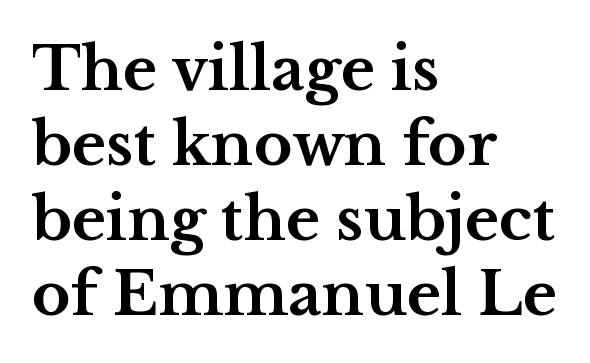
Q: Is the text bold? A: Yes.
Q: Is the text italic (slanted)? A: No, it is upright.
Q: Is the typeface a serif or a sans-serif typeface? A: Serif.
Q: Is the text underlined? A: No.
Q: How is the paragraph aligned? A: Left-aligned.
Q: Is the spacing between letters normal or unusually wide? A: Normal.
Q: Is the spacing between lines tight, normal or loose? A: Normal.
Q: Width (condensed, normal, or wide)? A: Wide.
Q: Stroke contrast? A: Medium.
Q: x-height? A: Medium.
Q: Monospaced? A: No.
